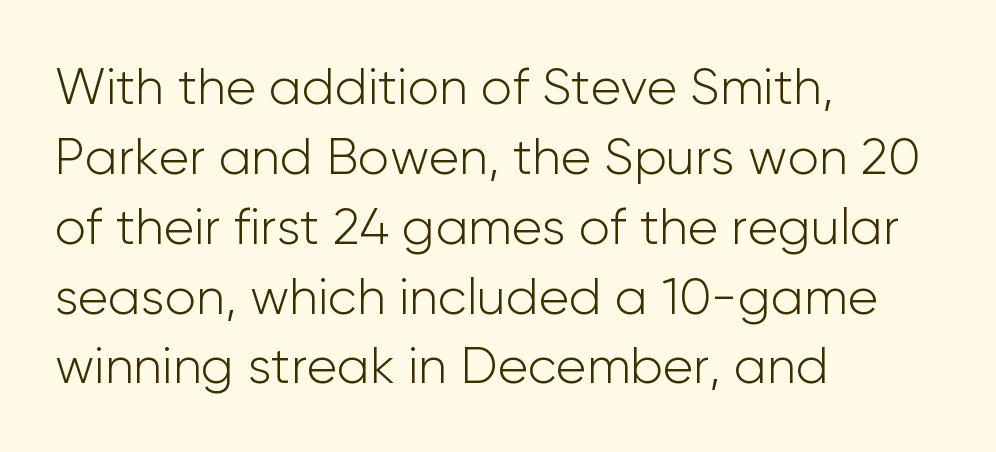
The image shows 51 px light sans-serif type, upright; set left-aligned, normal line spacing (1.37x), normal letter spacing, not underlined; low stroke contrast and a medium x-height.
